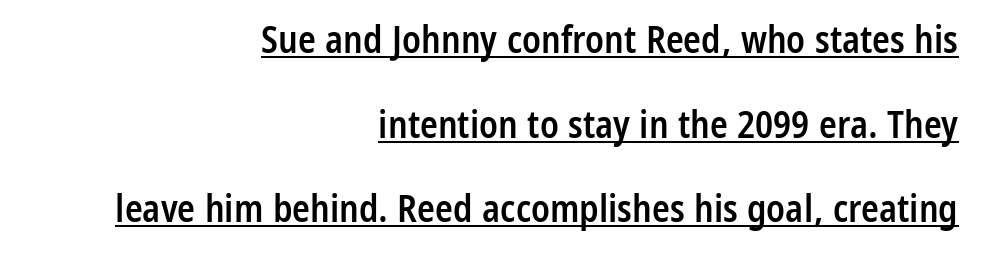
The image shows 37 px semibold, condensed sans-serif type, upright; set right-aligned, loose line spacing (2.29x), normal letter spacing, underlined; low stroke contrast and a medium x-height.
